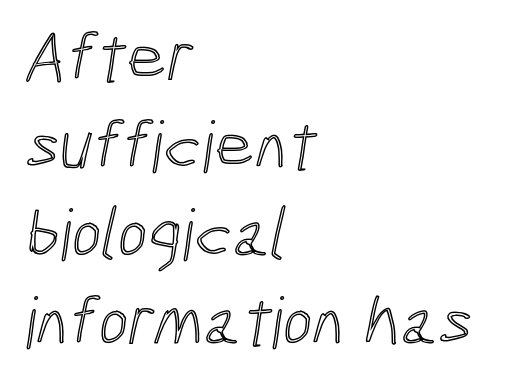
{"width": "condensed", "x_height": "medium", "monospaced": "no", "underline": "no", "align": "left", "line_spacing_ratio": 1.24, "letter_spacing": "normal", "letter_spacing_em": 0.0, "glyph_px": 71}
